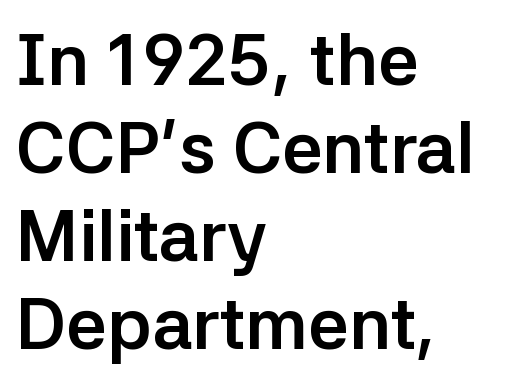
{"serif": "no", "italic": "no", "bold": "yes", "weight": "semibold", "width": "normal", "stroke_contrast": "low", "x_height": "medium", "monospaced": "no", "underline": "no", "align": "left", "line_spacing_ratio": 1.22, "letter_spacing": "normal", "letter_spacing_em": 0.0, "glyph_px": 72}
